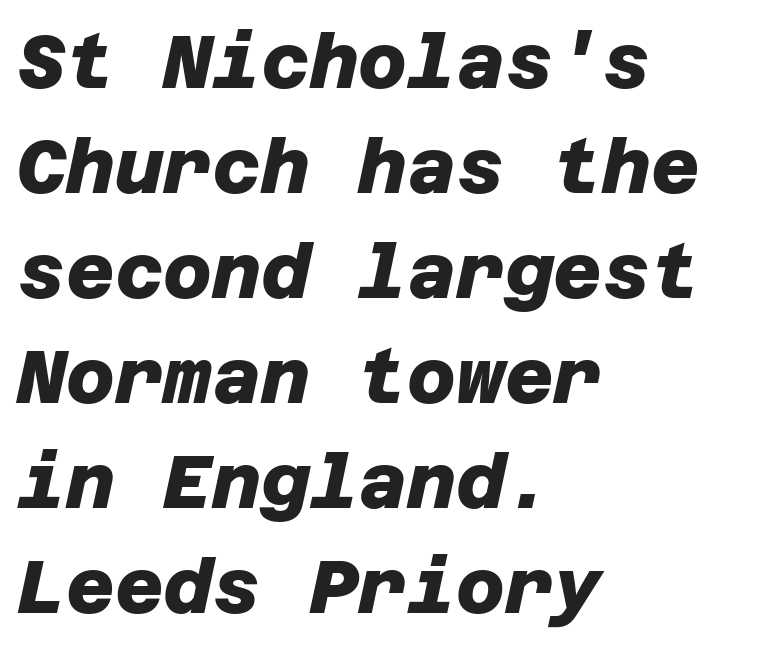
The image shows 75 px heavy sans-serif type; set left-aligned, normal line spacing (1.4x), normal letter spacing, not underlined; low stroke contrast and a large x-height.
